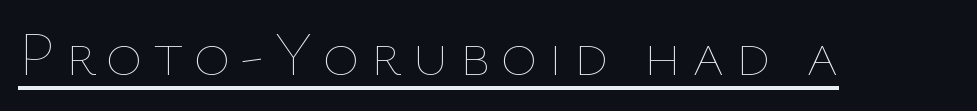
{"italic": "no", "bold": "no", "weight": "thin", "width": "normal", "stroke_contrast": "low", "x_height": "medium", "monospaced": "no", "underline": "yes", "glyph_px": 62}
